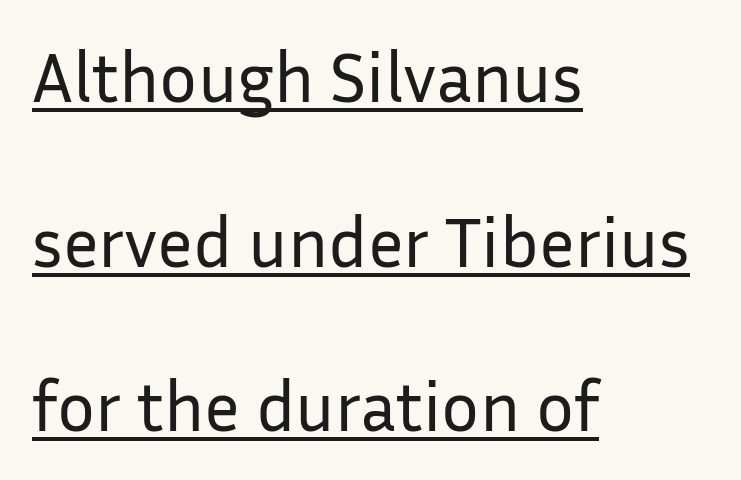
Q: Is the text bold? A: No.
Q: Is the text italic (slanted)? A: No, it is upright.
Q: Is the typeface a serif or a sans-serif typeface? A: Sans-serif.
Q: Is the text underlined? A: Yes.
Q: How is the paragraph aligned? A: Left-aligned.
Q: Is the spacing between letters normal or unusually wide? A: Normal.
Q: Is the spacing between lines tight, normal or loose? A: Loose.
Q: Width (condensed, normal, or wide)? A: Normal.
Q: Stroke contrast? A: Low.
Q: x-height? A: Medium.
Q: Monospaced? A: No.
